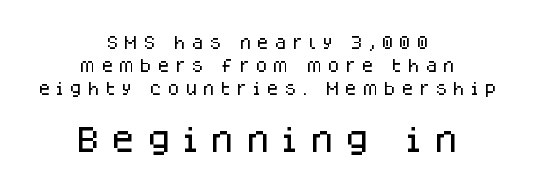
{"serif": "no", "italic": "no", "width": "normal", "stroke_contrast": "low", "x_height": "large", "monospaced": "no", "underline": "no", "align": "center", "line_spacing": "normal", "line_spacing_ratio": 1.63, "letter_spacing": "wide", "letter_spacing_em": 0.39, "larger_block": "second", "size_ratio": 2.0, "glyph_px": 28}
